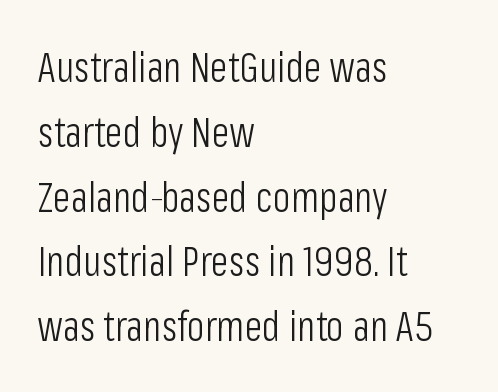
Q: Is the text bold? A: No.
Q: Is the text italic (slanted)? A: No, it is upright.
Q: Is the typeface a serif or a sans-serif typeface? A: Sans-serif.
Q: Is the text underlined? A: No.
Q: How is the paragraph aligned? A: Left-aligned.
Q: Is the spacing between letters normal or unusually wide? A: Normal.
Q: Is the spacing between lines tight, normal or loose? A: Normal.
Q: Width (condensed, normal, or wide)? A: Condensed.
Q: Stroke contrast? A: Low.
Q: x-height? A: Medium.
Q: Monospaced? A: No.
